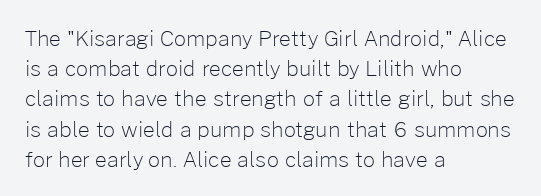
{"italic": "no", "bold": "no", "underline": "no", "align": "left", "line_spacing": "normal", "line_spacing_ratio": 1.44, "letter_spacing": "normal", "letter_spacing_em": 0.0, "glyph_px": 21}
